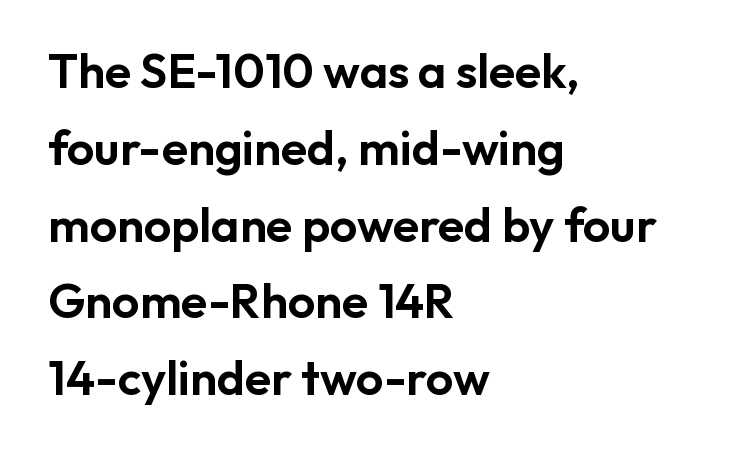
{"serif": "no", "italic": "no", "width": "normal", "stroke_contrast": "low", "x_height": "medium", "monospaced": "no", "underline": "no", "align": "left", "line_spacing": "normal", "line_spacing_ratio": 1.6, "letter_spacing": "normal", "letter_spacing_em": 0.0, "glyph_px": 48}
